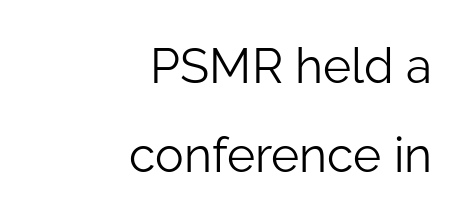
{"serif": "no", "italic": "no", "bold": "no", "weight": "light", "width": "normal", "stroke_contrast": "low", "x_height": "medium", "monospaced": "no", "underline": "no", "align": "right", "line_spacing_ratio": 1.85, "letter_spacing": "normal", "letter_spacing_em": 0.0, "glyph_px": 48}
